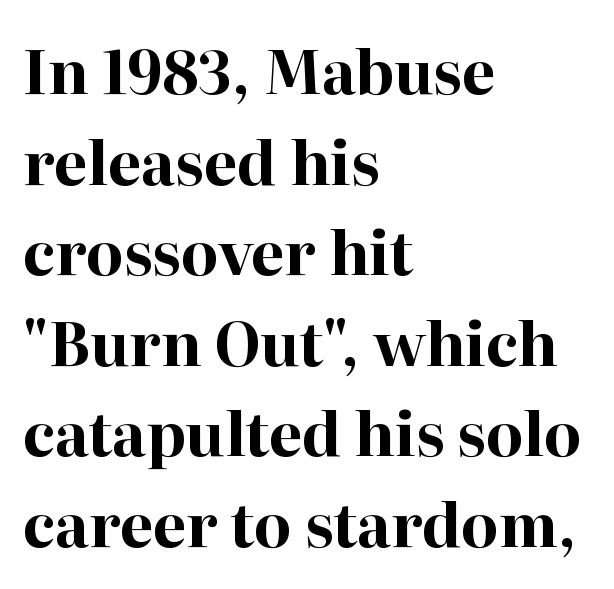
The paragraph has a hard left edge and a soft right edge. Varying glyph widths throughout — classic text-font behaviour. These words are printed bold, with thick strokes throughout. Every stem runs plumb, perpendicular to the baseline.
